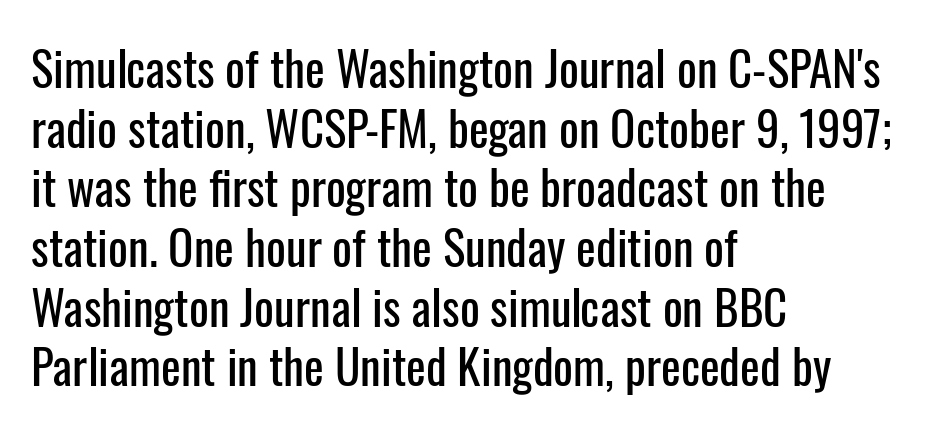
{"serif": "no", "italic": "no", "width": "condensed", "stroke_contrast": "low", "x_height": "medium", "monospaced": "no", "underline": "no", "align": "left", "line_spacing": "normal", "line_spacing_ratio": 1.27, "letter_spacing": "normal", "letter_spacing_em": 0.0, "glyph_px": 47}
